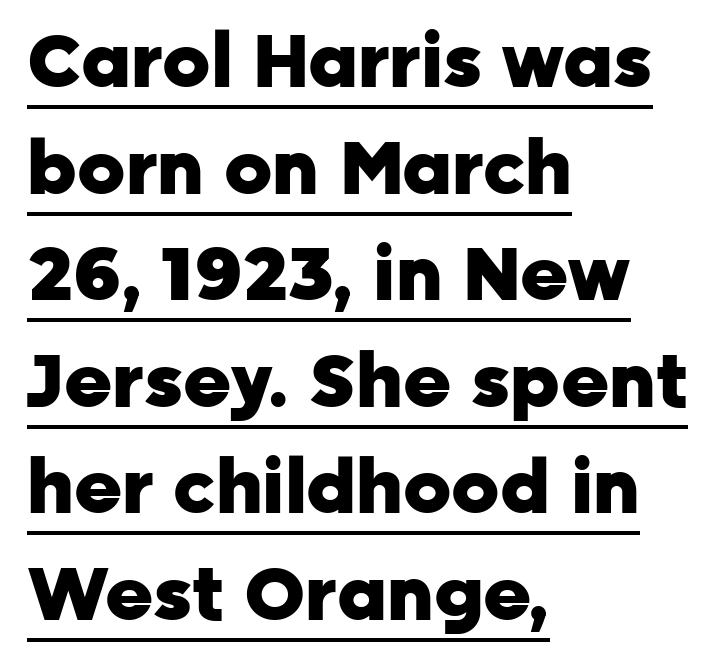
The image shows 74 px heavy sans-serif type, upright; set left-aligned, normal line spacing (1.44x), normal letter spacing, underlined; low stroke contrast and a medium x-height.
